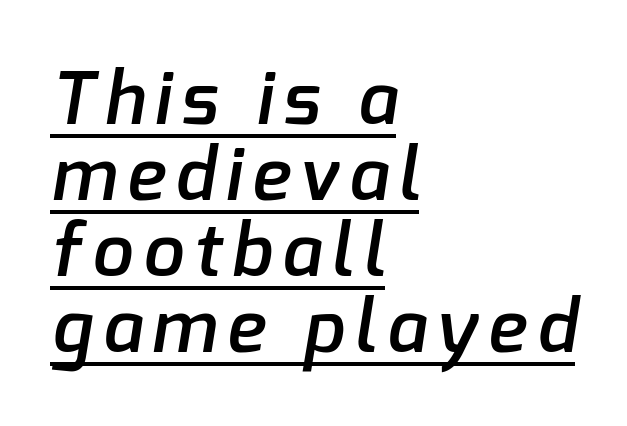
Q: Is the text bold? A: Semi-bold.
Q: Is the typeface a serif or a sans-serif typeface? A: Sans-serif.
Q: Is the text underlined? A: Yes.
Q: How is the paragraph aligned? A: Left-aligned.
Q: Is the spacing between lines tight, normal or loose? A: Tight.
Q: Width (condensed, normal, or wide)? A: Normal.
Q: Stroke contrast? A: Low.
Q: x-height? A: Medium.
Q: Monospaced? A: No.
